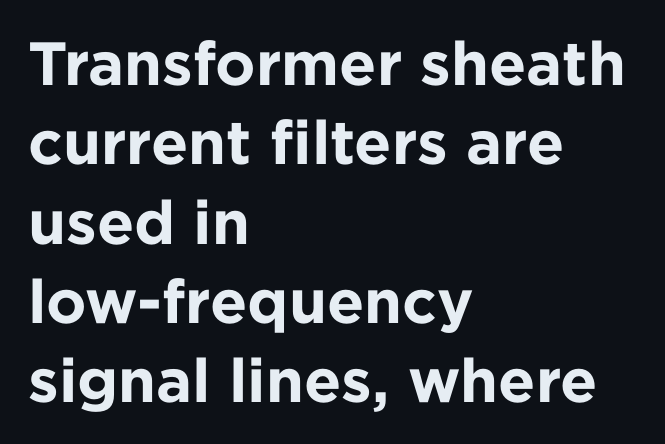
{"serif": "no", "italic": "no", "bold": "yes", "weight": "bold", "width": "normal", "stroke_contrast": "low", "x_height": "medium", "monospaced": "no", "underline": "no", "align": "left", "line_spacing": "normal", "line_spacing_ratio": 1.3, "letter_spacing": "normal", "letter_spacing_em": 0.0, "glyph_px": 61}
